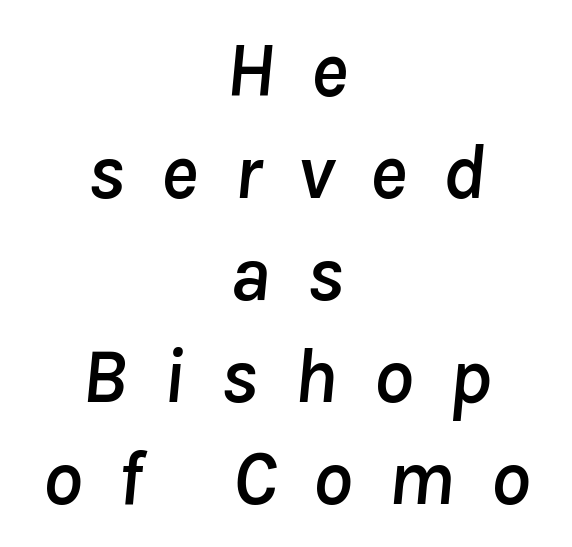
The image shows 79 px text type, italic (leaning right); set centered, normal line spacing (1.29x), unusually wide letter spacing (+0.45 em), not underlined; low stroke contrast and a medium x-height.
